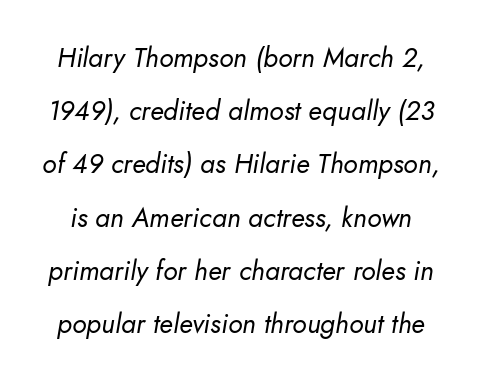
Q: Is the text bold? A: No.
Q: Is the text italic (slanted)? A: Yes, it leans right by about 10 degrees.
Q: Is the text underlined? A: No.
Q: Is the spacing between letters normal or unusually wide? A: Normal.
Q: Is the spacing between lines tight, normal or loose? A: Loose.
